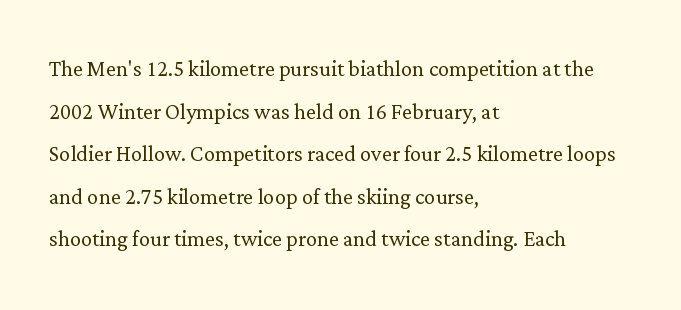
The image shows 28 px light serif type, upright; set left-aligned, normal line spacing (1.52x), normal letter spacing, not underlined; low stroke contrast and a medium x-height.
